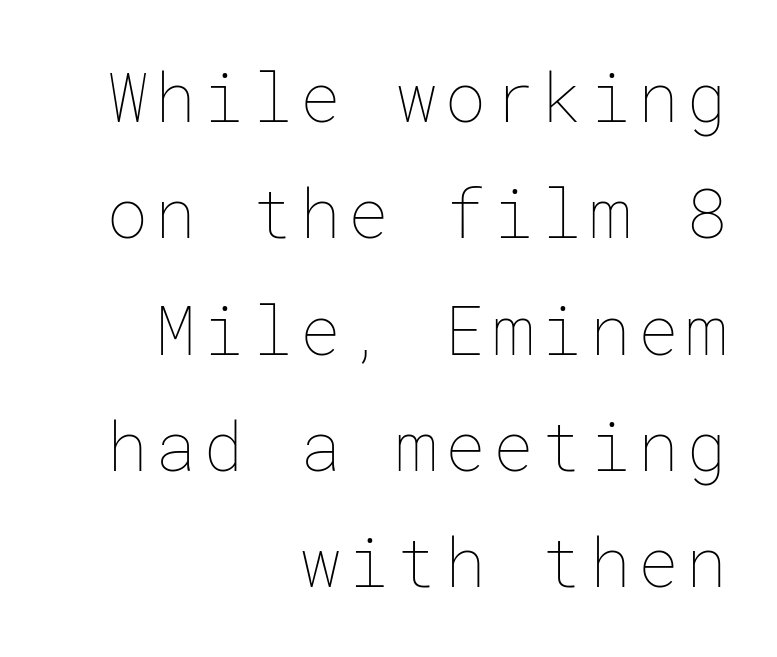
Q: Is the text bold? A: No.
Q: Is the text italic (slanted)? A: No, it is upright.
Q: Is the text underlined? A: No.
Q: How is the paragraph aligned? A: Right-aligned.
Q: Width (condensed, normal, or wide)? A: Normal.
Q: Stroke contrast? A: Low.
Q: x-height? A: Medium.
